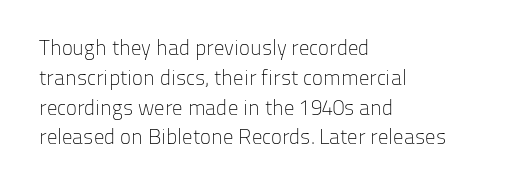
{"italic": "no", "bold": "no", "underline": "no", "align": "left", "line_spacing": "normal", "line_spacing_ratio": 1.42, "letter_spacing": "normal", "letter_spacing_em": 0.0, "glyph_px": 21}
